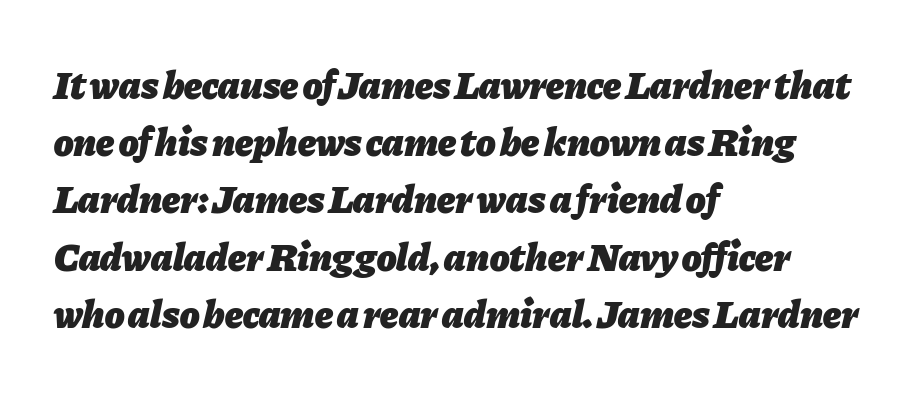
The image shows 40 px heavy type, italic (leaning right); set left-aligned, normal line spacing (1.43x), normal letter spacing, not underlined; low stroke contrast and a medium x-height.
